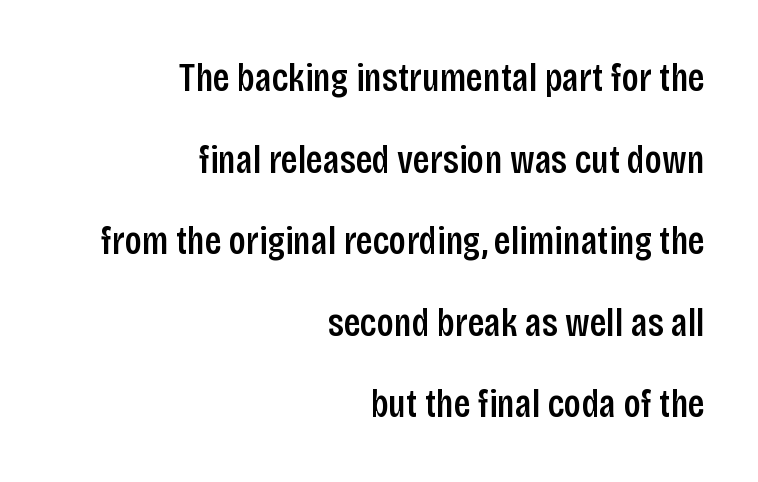
Q: Is the text italic (slanted)? A: No, it is upright.
Q: Is the typeface a serif or a sans-serif typeface? A: Sans-serif.
Q: Is the text underlined? A: No.
Q: How is the paragraph aligned? A: Right-aligned.
Q: Is the spacing between letters normal or unusually wide? A: Normal.
Q: Is the spacing between lines tight, normal or loose? A: Loose.
Q: Width (condensed, normal, or wide)? A: Condensed.
Q: Stroke contrast? A: Low.
Q: x-height? A: Large.
Q: Monospaced? A: No.
